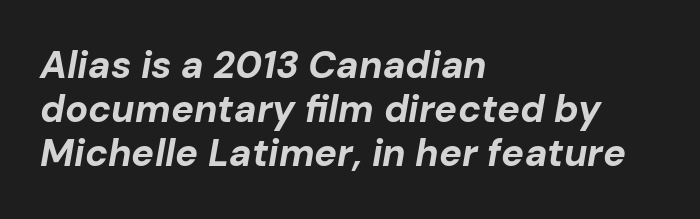
{"italic": "yes", "lean": "right", "slant_degrees": 10, "bold": "yes", "weight": "bold", "width": "normal", "stroke_contrast": "low", "x_height": "medium", "monospaced": "no", "underline": "no", "align": "left", "line_spacing_ratio": 1.16, "letter_spacing": "normal", "letter_spacing_em": 0.0, "glyph_px": 38}
